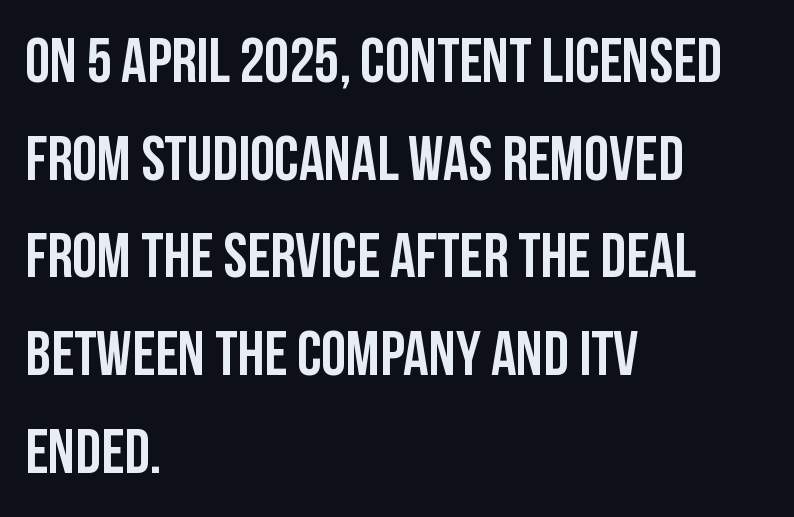
{"serif": "no", "italic": "no", "width": "condensed", "stroke_contrast": "low", "x_height": "large", "monospaced": "no", "underline": "no", "align": "left", "line_spacing": "normal", "line_spacing_ratio": 1.55, "letter_spacing": "normal", "letter_spacing_em": 0.0, "glyph_px": 63}
